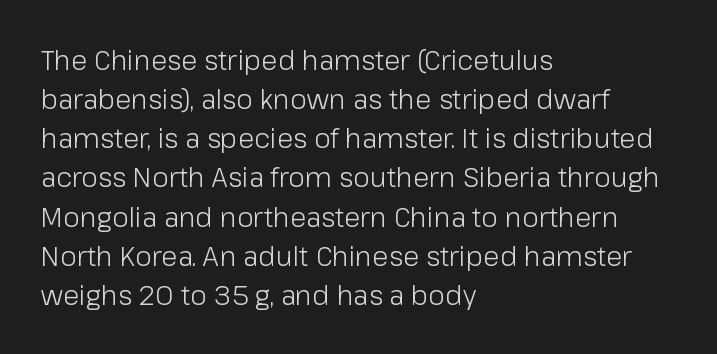
{"italic": "no", "bold": "no", "underline": "no", "align": "left", "line_spacing": "normal", "line_spacing_ratio": 1.45, "letter_spacing": "normal", "letter_spacing_em": 0.0, "glyph_px": 27}
